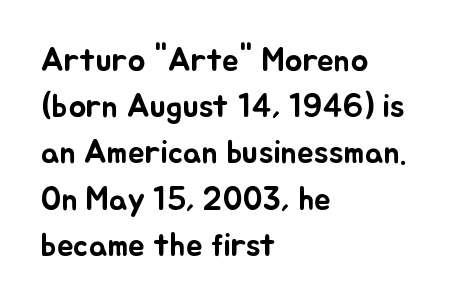
This sample keeps an unexceptional amount of space between lines. The face used here is proportionally spaced, like ordinary book or web type. Tracking value appears to be zero — textbook default spacing. A classic flush-left, rag-right setting is used for this passage. Any mark beneath the type? The region is blank.
